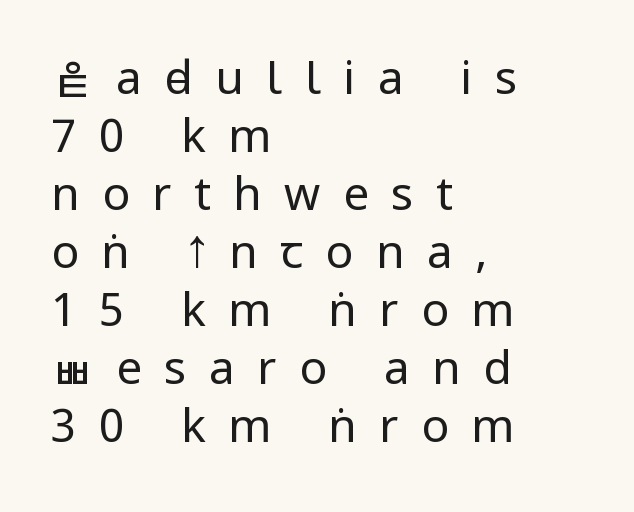
{"serif": "no", "italic": "no", "bold": "no", "weight": "regular", "width": "condensed", "stroke_contrast": "low", "underline": "no", "align": "left", "line_spacing": "normal", "line_spacing_ratio": 1.26, "letter_spacing": "wide", "letter_spacing_em": 0.49, "glyph_px": 46}
